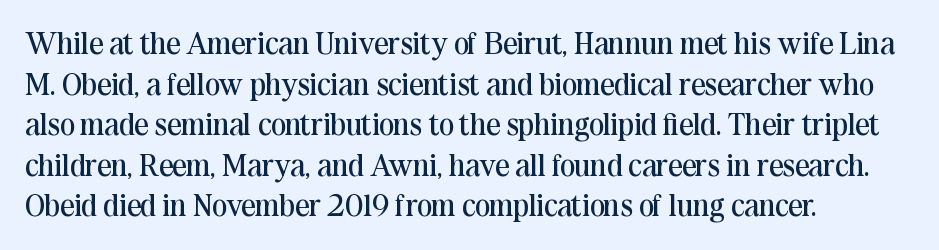
Q: Is the text bold? A: No.
Q: Is the text italic (slanted)? A: No, it is upright.
Q: Is the typeface a serif or a sans-serif typeface? A: Serif.
Q: Is the text underlined? A: No.
Q: How is the paragraph aligned? A: Left-aligned.
Q: Is the spacing between letters normal or unusually wide? A: Normal.
Q: Is the spacing between lines tight, normal or loose? A: Normal.
Q: Width (condensed, normal, or wide)? A: Normal.
Q: Stroke contrast? A: Medium.
Q: x-height? A: Medium.
Q: Monospaced? A: No.
